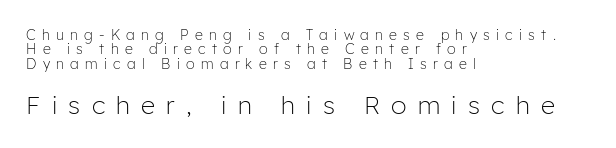
{"italic": "no", "bold": "no", "underline": "no", "align": "left", "line_spacing": "tight", "line_spacing_ratio": 1.03, "letter_spacing": "wide", "letter_spacing_em": 0.45, "larger_block": "second", "size_ratio": 1.79, "glyph_px": 25}
